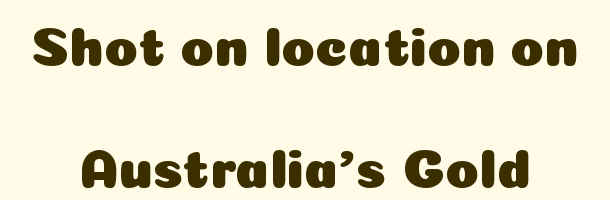
The font's upright variant was chosen for this text. Check the space under the baseline: it is left empty. The passage shown has conventional tracking throughout. The letters advance in unequal steps, a hallmark of proportional type. This block would shrink considerably if given ordinary leading; it's expanded now.
